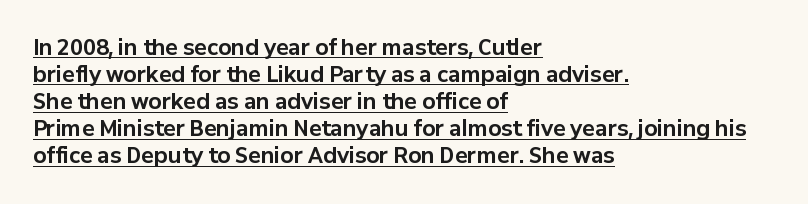
The image shows 21 px bold type, upright; set left-aligned, normal line spacing (1.29x), normal letter spacing, underlined.
